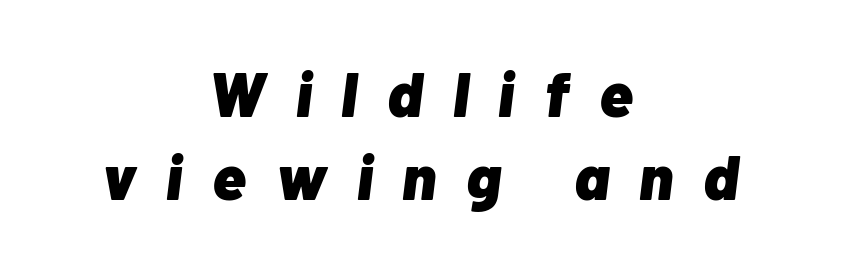
Q: Is the text bold? A: Yes.
Q: Is the text italic (slanted)? A: Yes, it leans right by about 7 degrees.
Q: Is the text underlined? A: No.
Q: How is the paragraph aligned? A: Centered.
Q: Is the spacing between letters normal or unusually wide? A: Unusually wide.
Q: Is the spacing between lines tight, normal or loose? A: Normal.
Q: Width (condensed, normal, or wide)? A: Normal.
Q: Stroke contrast? A: Low.
Q: x-height? A: Medium.
Q: Monospaced? A: No.
